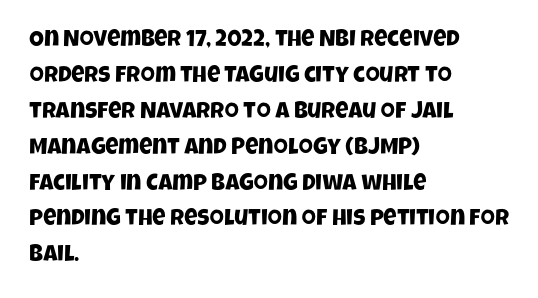
Q: Is the text underlined? A: No.
Q: How is the paragraph aligned? A: Left-aligned.
Q: Is the spacing between letters normal or unusually wide? A: Normal.
Q: Is the spacing between lines tight, normal or loose? A: Normal.
